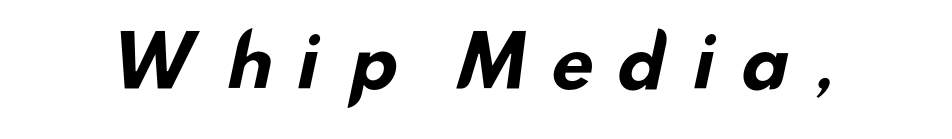
Q: Is the text bold? A: Yes.
Q: Is the typeface a serif or a sans-serif typeface? A: Sans-serif.
Q: Is the text underlined? A: No.
Q: Is the spacing between letters normal or unusually wide? A: Unusually wide.
Q: Width (condensed, normal, or wide)? A: Wide.
Q: Stroke contrast? A: Low.
Q: x-height? A: Small.
Q: Monospaced? A: No.
